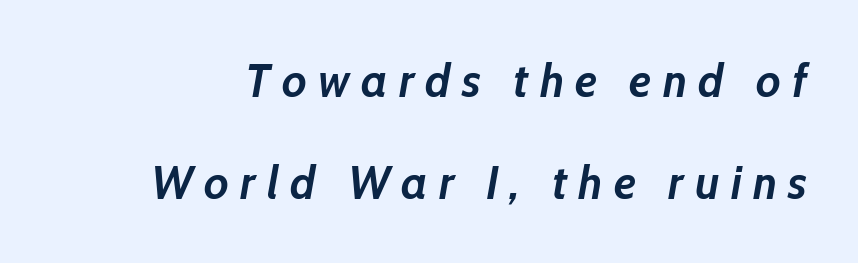
Successive baselines arrive slowly, with a big drop between each. These lines were composed using italics. Notice how thick the strokes are: this is what a full bold looks like. You could not count columns in this text — the font is proportionally spaced.
